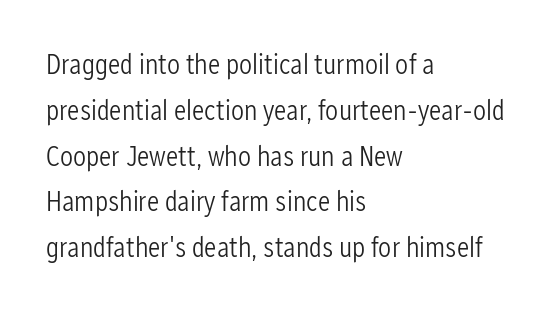
The image shows 29 px light, condensed sans-serif type, upright; set left-aligned, normal line spacing (1.58x), normal letter spacing, not underlined; low stroke contrast and a medium x-height.
